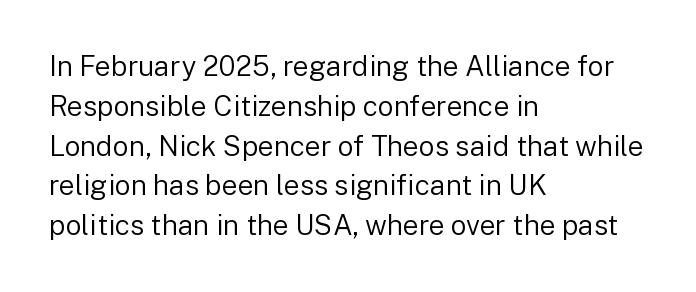
{"serif": "no", "italic": "no", "bold": "no", "weight": "regular", "width": "normal", "stroke_contrast": "low", "x_height": "medium", "monospaced": "no", "underline": "no", "align": "left", "line_spacing": "normal", "line_spacing_ratio": 1.42, "letter_spacing": "normal", "letter_spacing_em": 0.0, "glyph_px": 28}
